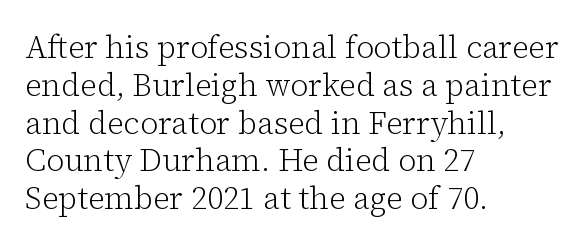
The image shows 31 px light serif type, upright; set left-aligned, line spacing 1.22x, normal letter spacing, not underlined; low stroke contrast and a medium x-height.
